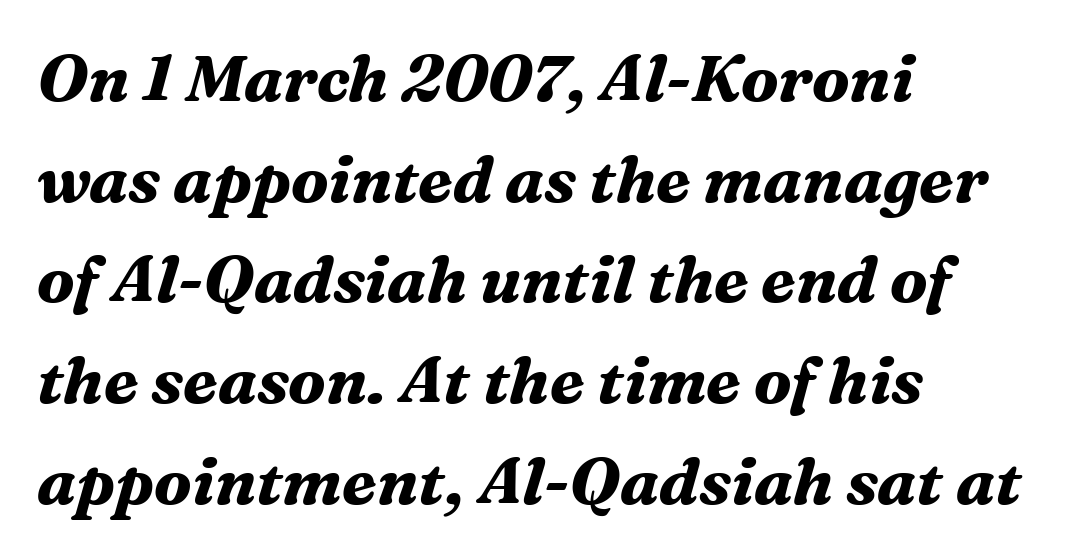
{"serif": "yes", "italic": "yes", "lean": "right", "slant_degrees": 16, "bold": "yes", "weight": "bold", "width": "normal", "stroke_contrast": "medium", "x_height": "medium", "monospaced": "no", "underline": "no", "align": "left", "line_spacing": "normal", "line_spacing_ratio": 1.55, "letter_spacing": "normal", "letter_spacing_em": 0.0, "glyph_px": 65}
